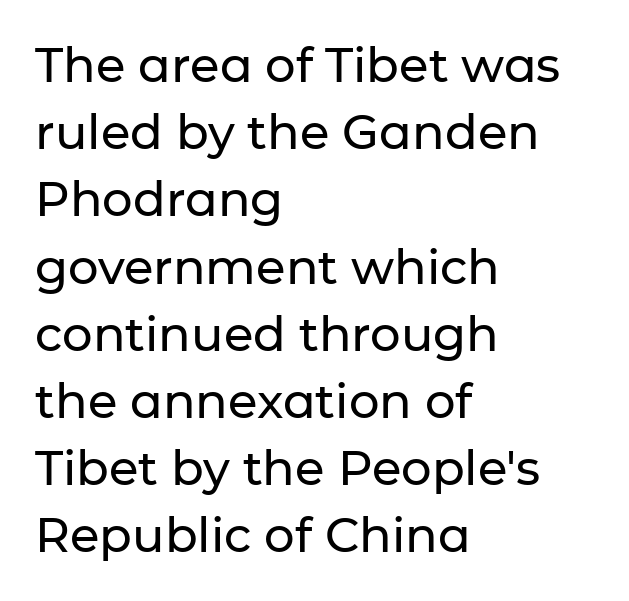
{"serif": "no", "italic": "no", "width": "normal", "stroke_contrast": "low", "x_height": "medium", "monospaced": "no", "underline": "no", "align": "left", "line_spacing": "normal", "line_spacing_ratio": 1.4, "letter_spacing": "normal", "letter_spacing_em": 0.0, "glyph_px": 48}
